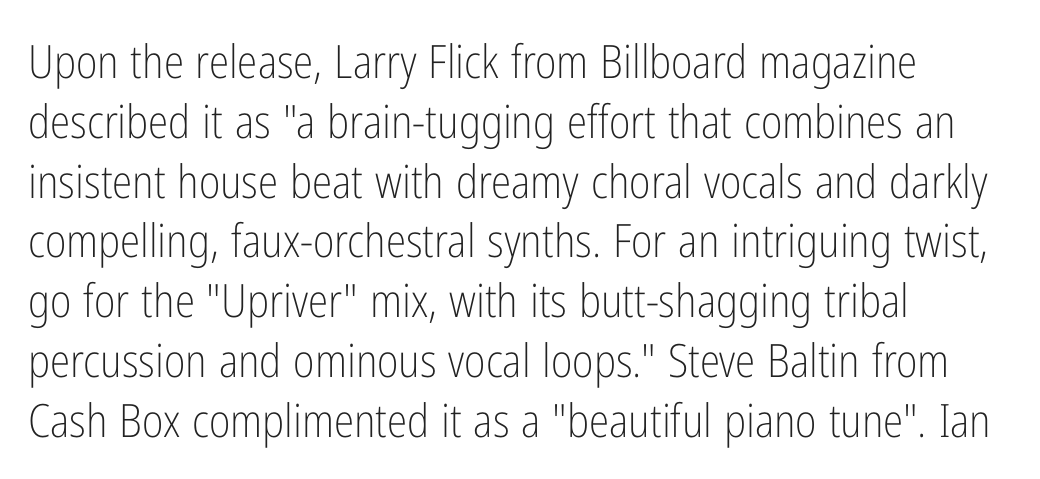
Q: Is the text bold? A: No.
Q: Is the text italic (slanted)? A: No, it is upright.
Q: Is the typeface a serif or a sans-serif typeface? A: Sans-serif.
Q: Is the text underlined? A: No.
Q: How is the paragraph aligned? A: Left-aligned.
Q: Is the spacing between letters normal or unusually wide? A: Normal.
Q: Is the spacing between lines tight, normal or loose? A: Normal.
Q: Width (condensed, normal, or wide)? A: Condensed.
Q: Stroke contrast? A: Low.
Q: x-height? A: Medium.
Q: Monospaced? A: No.
